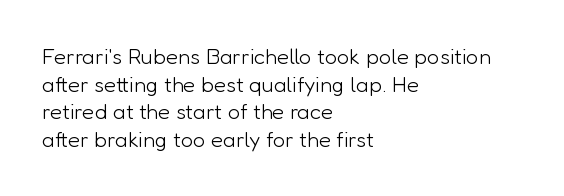
The typeface has the unassuming heft of standard copy or less. Vertical strokes here are truly vertical. A clean baseline with only descenders dipping below it. Default kerning and tracking; the words read as compact shapes.
